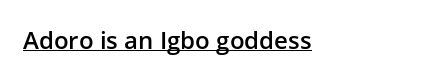
{"italic": "no", "bold": "semi", "underline": "yes", "align": "left", "letter_spacing": "normal", "letter_spacing_em": 0.0, "glyph_px": 24}
